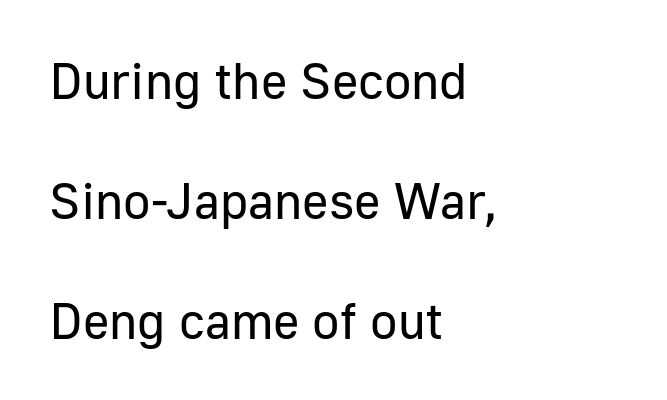
The passage shown is not underscored anywhere. Ink coverage per letter is moderate at most. The designer dialed line spacing up above the default. Honestly, the letter spacing is just normal — you wouldn't notice it.
